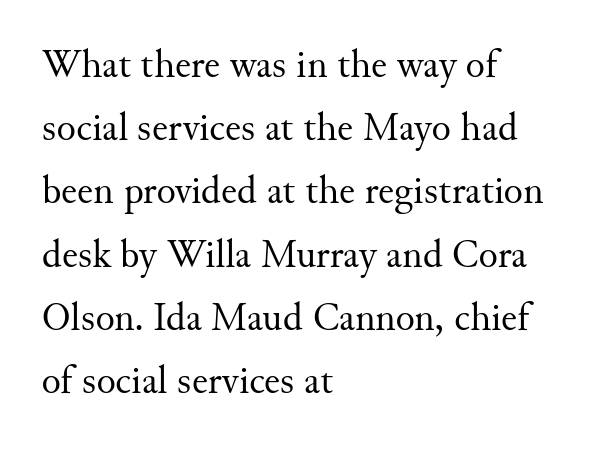
The gap between lines stays unmarked. Note: serifs present on the glyphs. Note the varied advance widths — an 'i' is clearly narrower than an 'm'. The designer left line spacing at the default.
